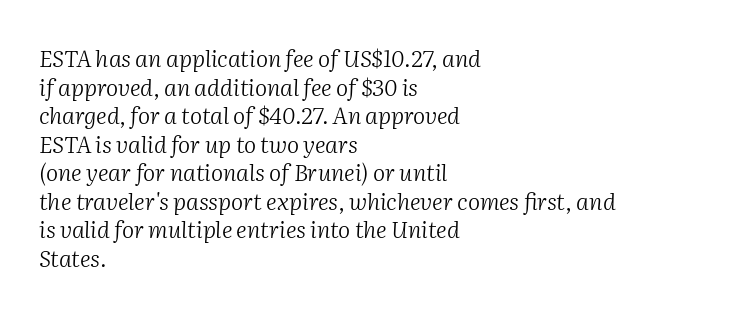
{"italic": "yes", "lean": "right", "slant_degrees": 2, "bold": "no", "underline": "no", "align": "left", "line_spacing_ratio": 1.24, "letter_spacing": "normal", "letter_spacing_em": 0.0, "glyph_px": 23}
